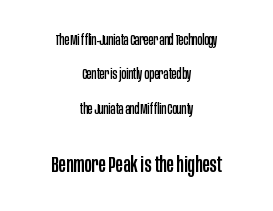
Beneath every word, the page is bare. Neither beginnings nor endings align; midpoints do. Line spacing here is loose. The gaps between neighbouring characters are ordinary and unremarkable. Character size in the trailing block exceeds that of the leading block. Vertical strokes here are truly vertical.
